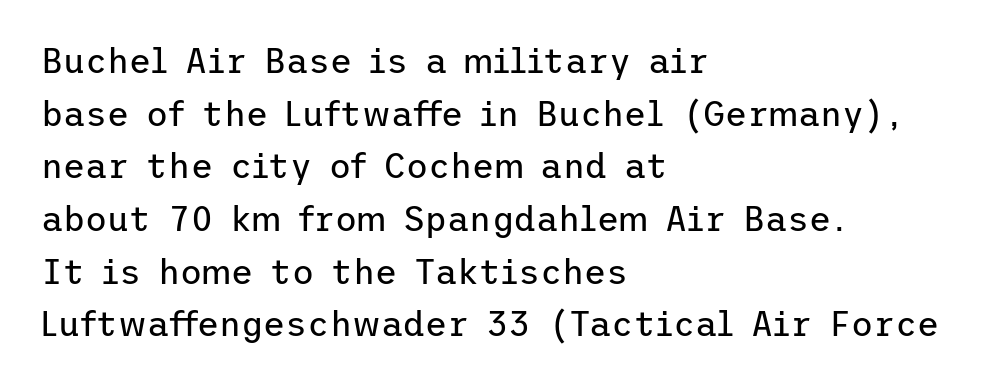
Anything drawn beneath the words? Only blank space. The rag falls on the right side of this text block. Regarding leading, the lines here are spaced in the standard way. No letter is thick-stroked: the sample isn't bold.
